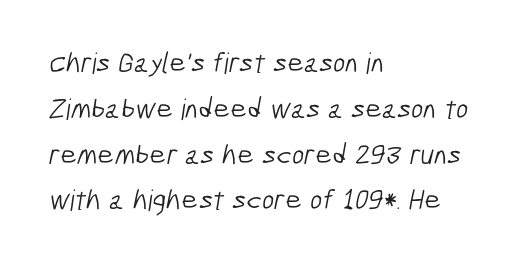
Q: Is the text bold? A: No.
Q: Is the typeface a serif or a sans-serif typeface? A: Sans-serif.
Q: Is the text underlined? A: No.
Q: How is the paragraph aligned? A: Left-aligned.
Q: Is the spacing between letters normal or unusually wide? A: Normal.
Q: Is the spacing between lines tight, normal or loose? A: Normal.
Q: Width (condensed, normal, or wide)? A: Condensed.
Q: Stroke contrast? A: Low.
Q: x-height? A: Medium.
Q: Monospaced? A: No.
